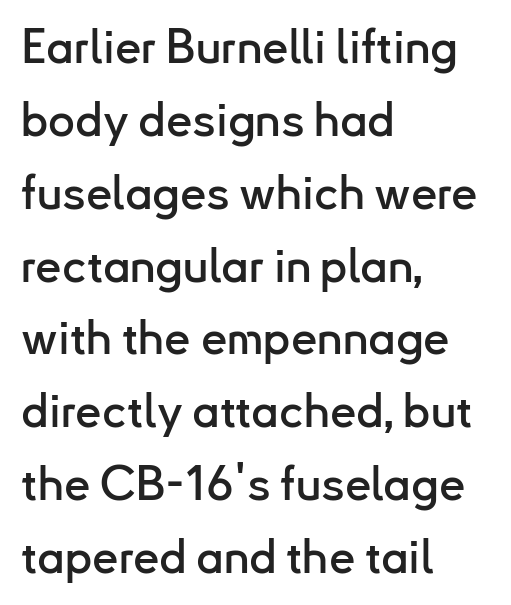
{"serif": "no", "italic": "no", "width": "normal", "stroke_contrast": "low", "x_height": "small", "monospaced": "no", "underline": "no", "align": "left", "line_spacing": "normal", "line_spacing_ratio": 1.55, "letter_spacing": "normal", "letter_spacing_em": 0.0, "glyph_px": 47}
